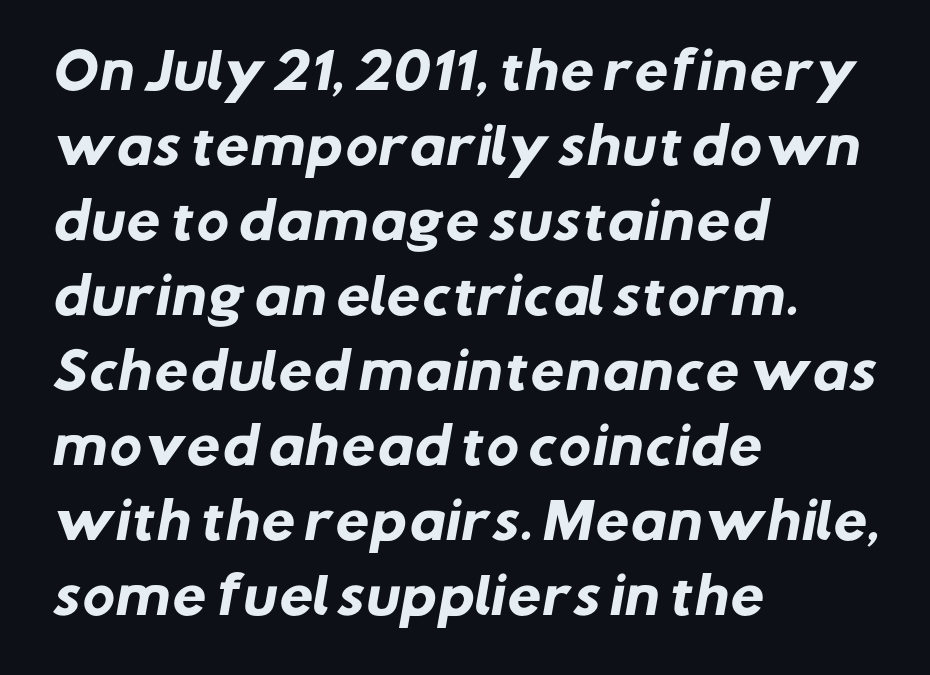
{"serif": "no", "bold": "yes", "weight": "heavy", "width": "normal", "stroke_contrast": "low", "x_height": "medium", "monospaced": "no", "underline": "no", "align": "left", "line_spacing": "normal", "line_spacing_ratio": 1.53, "letter_spacing": "normal", "letter_spacing_em": 0.0, "glyph_px": 49}
